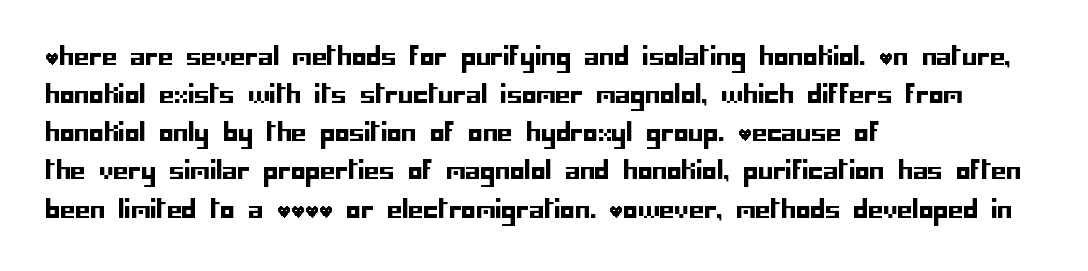
The image shows 24 px text type, upright; set left-aligned, normal line spacing (1.59x), normal letter spacing, not underlined.
